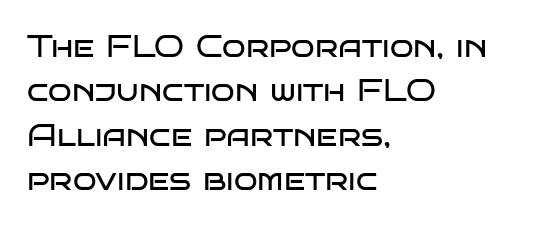
{"serif": "no", "italic": "no", "bold": "no", "weight": "regular", "width": "wide", "stroke_contrast": "low", "x_height": "large", "monospaced": "no", "underline": "no", "align": "left", "line_spacing": "normal", "line_spacing_ratio": 1.43, "letter_spacing": "normal", "letter_spacing_em": 0.0, "glyph_px": 31}
